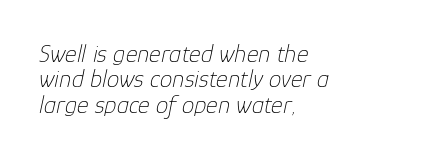
{"italic": "yes", "lean": "right", "slant_degrees": 12, "bold": "no", "underline": "no", "align": "left", "line_spacing": "tight", "line_spacing_ratio": 1.02, "letter_spacing": "normal", "letter_spacing_em": 0.0, "glyph_px": 25}
